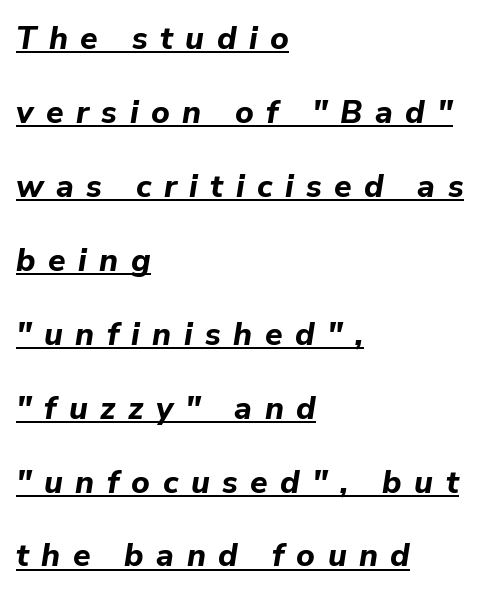
{"italic": "yes", "lean": "right", "slant_degrees": 9, "bold": "yes", "weight": "bold", "width": "normal", "stroke_contrast": "low", "x_height": "medium", "monospaced": "no", "underline": "yes", "align": "left", "line_spacing": "loose", "line_spacing_ratio": 2.31, "letter_spacing": "wide", "letter_spacing_em": 0.39, "glyph_px": 32}
